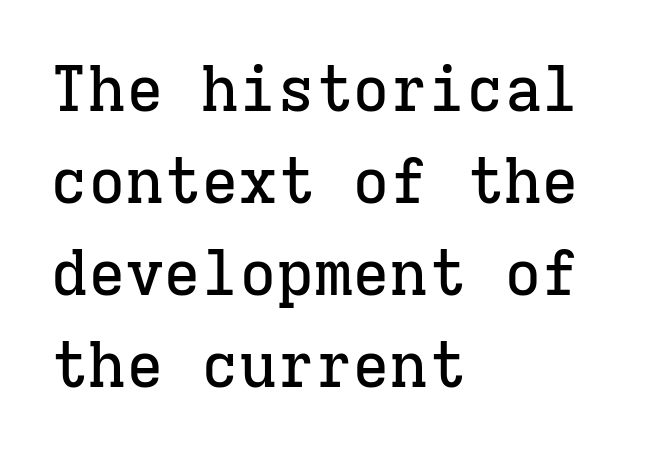
{"serif": "yes", "italic": "no", "width": "normal", "stroke_contrast": "low", "x_height": "medium", "monospaced": "yes", "underline": "no", "align": "left", "line_spacing": "normal", "line_spacing_ratio": 1.46, "letter_spacing": "normal", "letter_spacing_em": 0.0, "glyph_px": 63}
